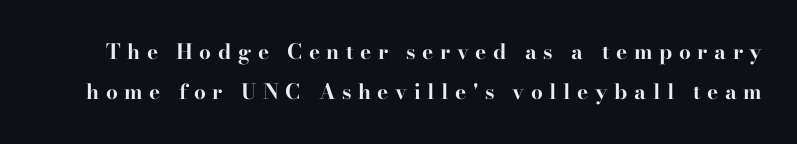
{"italic": "no", "bold": "yes", "underline": "no", "line_spacing": "loose", "line_spacing_ratio": 1.91, "letter_spacing": "wide", "letter_spacing_em": 0.31, "glyph_px": 21}
